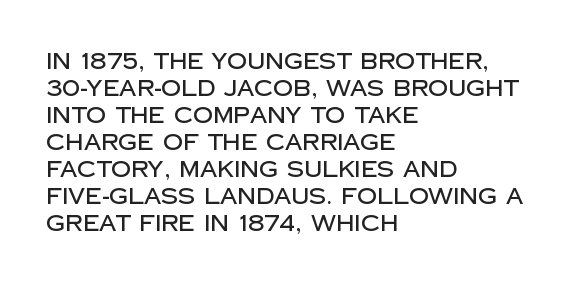
{"italic": "no", "underline": "no", "align": "left", "line_spacing_ratio": 1.23, "letter_spacing": "normal", "letter_spacing_em": 0.0, "glyph_px": 22}
